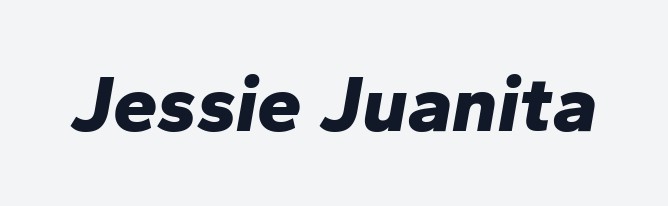
Q: Is the text bold? A: Yes.
Q: Is the text italic (slanted)? A: Yes, it leans right by about 10 degrees.
Q: Is the text underlined? A: No.
Q: Is the spacing between letters normal or unusually wide? A: Normal.
Q: Width (condensed, normal, or wide)? A: Normal.
Q: Stroke contrast? A: Low.
Q: x-height? A: Medium.
Q: Monospaced? A: No.
